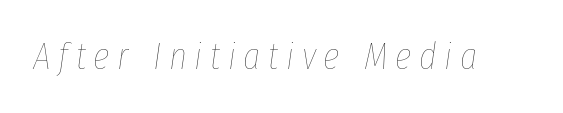
This rendering features lettering with no underline. No letter is thick-stroked: the sample isn't bold. Designer's note — italics engaged. Each word looks stretched out because of the extra space between its letters. The passage shown is typed in a proportional face where columns would drift.
